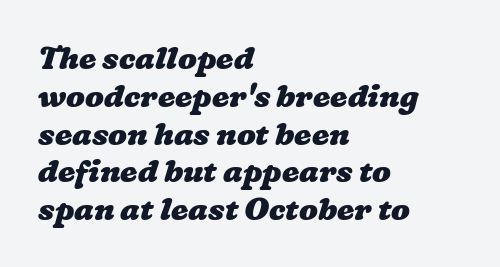
{"bold": "yes", "weight": "heavy", "width": "wide", "stroke_contrast": "low", "x_height": "medium", "monospaced": "no", "underline": "no", "align": "left", "line_spacing_ratio": 1.22, "letter_spacing": "normal", "letter_spacing_em": 0.0, "glyph_px": 31}
